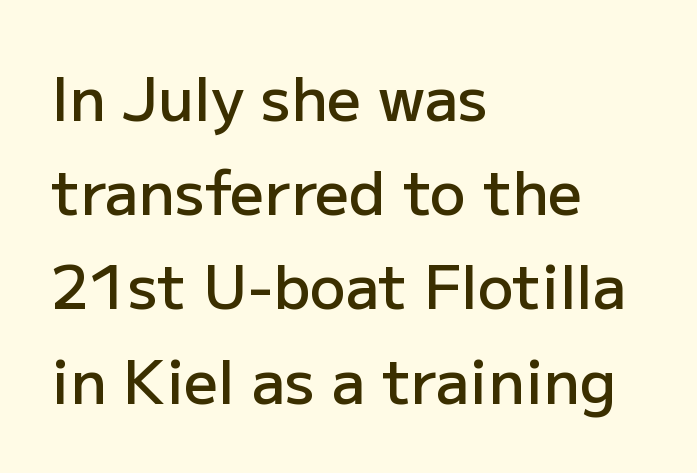
Spacing verdict: proportional, widths tailored to each character. This rendering leaves character spacing at its baseline value. A sans-serif font was chosen for this passage. When letters stand straight like this, we call the style roman or upright. These words are printed semibold, heavier than regular yet not bold. The rendering uses a moderate line-height, typical for paragraphs.
